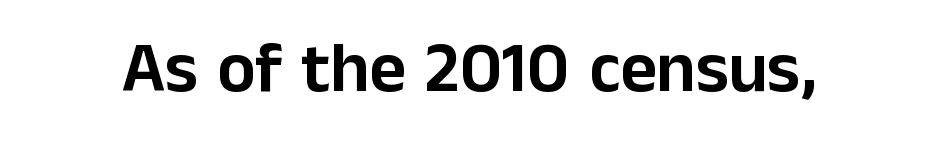
{"serif": "no", "italic": "no", "width": "normal", "stroke_contrast": "low", "x_height": "medium", "monospaced": "no", "underline": "no", "letter_spacing": "normal", "letter_spacing_em": 0.0, "glyph_px": 71}
